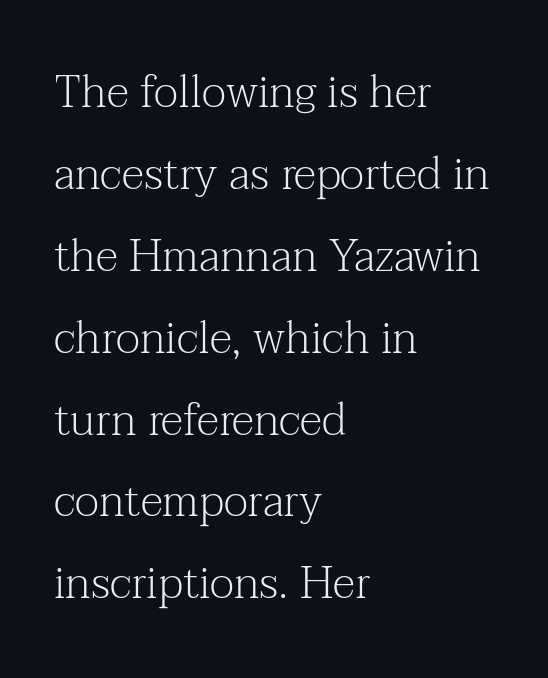
Q: Is the text bold? A: No.
Q: Is the text italic (slanted)? A: No, it is upright.
Q: Is the typeface a serif or a sans-serif typeface? A: Serif.
Q: Is the text underlined? A: No.
Q: How is the paragraph aligned? A: Left-aligned.
Q: Is the spacing between letters normal or unusually wide? A: Normal.
Q: Width (condensed, normal, or wide)? A: Normal.
Q: Stroke contrast? A: Medium.
Q: x-height? A: Medium.
Q: Monospaced? A: No.
